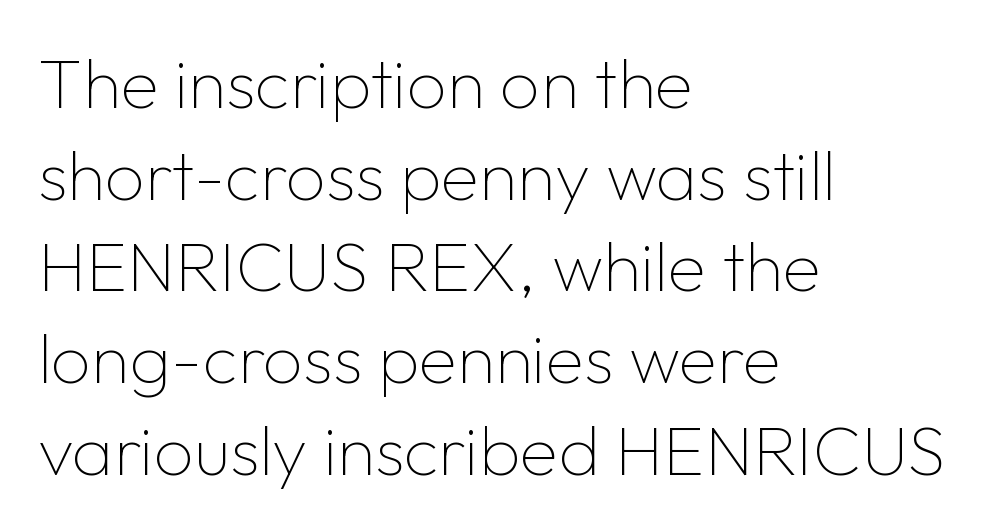
Q: Is the text bold? A: No.
Q: Is the text italic (slanted)? A: No, it is upright.
Q: Is the typeface a serif or a sans-serif typeface? A: Sans-serif.
Q: Is the text underlined? A: No.
Q: How is the paragraph aligned? A: Left-aligned.
Q: Is the spacing between letters normal or unusually wide? A: Normal.
Q: Is the spacing between lines tight, normal or loose? A: Normal.
Q: Width (condensed, normal, or wide)? A: Normal.
Q: Stroke contrast? A: Low.
Q: x-height? A: Medium.
Q: Monospaced? A: No.
